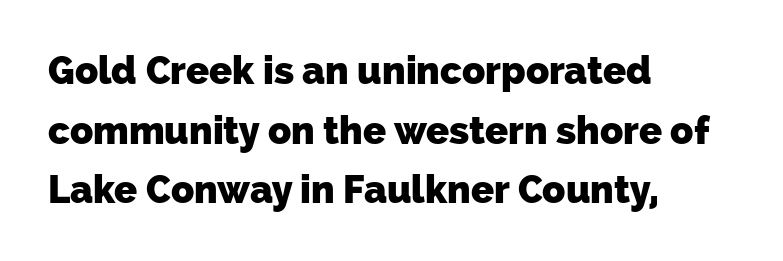
The rendering shows plain stroke endings on the letterforms — a sans-serif design. Descenders hang freely into open space. Plenty of ink on the page — the face is bold. Think of a printed novel: that variable character pitch is what you see here. Interline gaps are of average width in this sample. In terms of letterspacing, this is plain default setting.
